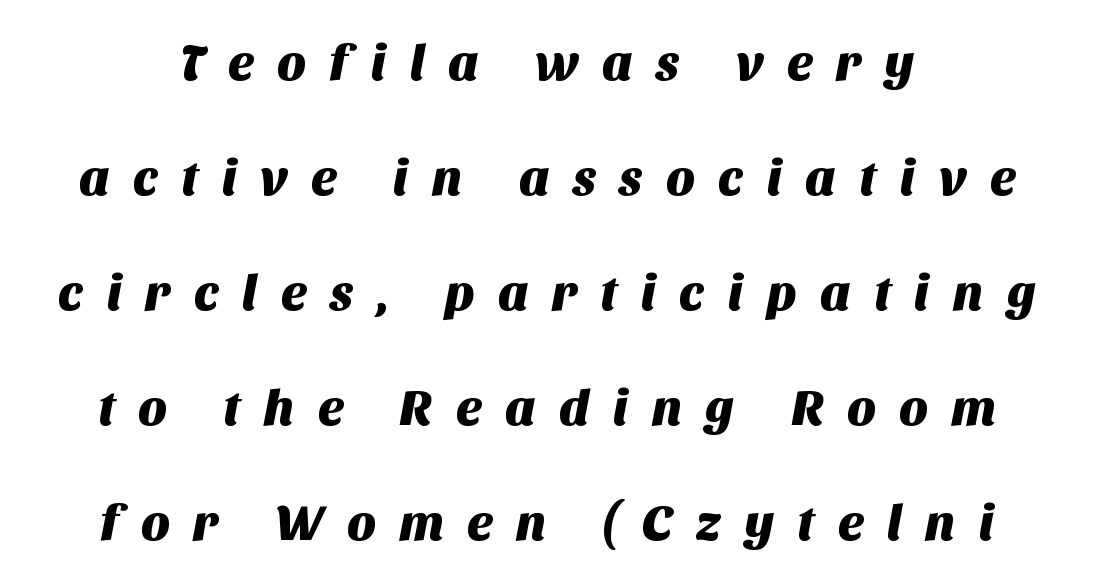
The lines are quadded center. Summary of vertical rhythm: relaxed, with wide interline spacing. A clean baseline with only descenders dipping below it. This rendering widens character spacing well past its baseline value. Character widths vary here, with narrow letters taking less room than wide ones.
